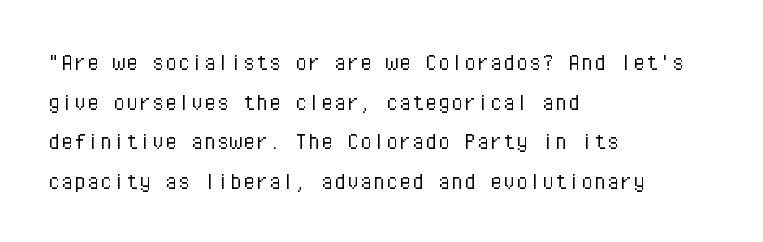
{"italic": "no", "bold": "no", "underline": "no", "align": "left", "line_spacing": "normal", "line_spacing_ratio": 1.52, "letter_spacing": "normal", "letter_spacing_em": 0.0, "glyph_px": 26}
